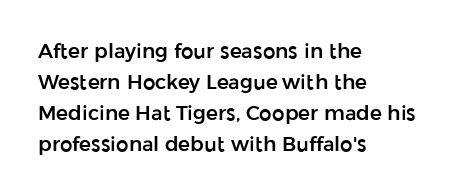
The image shows 20 px text type, upright; set left-aligned, normal line spacing (1.55x), normal letter spacing, not underlined.
